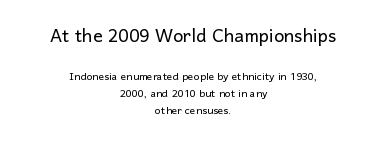
{"italic": "no", "bold": "no", "underline": "no", "align": "center", "line_spacing_ratio": 1.23, "letter_spacing": "normal", "letter_spacing_em": 0.0, "larger_block": "first", "size_ratio": 1.71, "glyph_px": 24}
